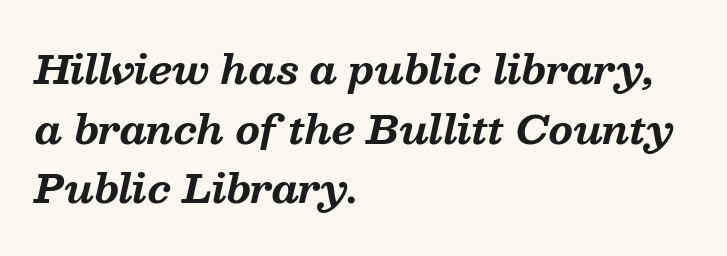
These lines sit exactly where default settings would place them. The gaps between neighbouring characters are ordinary and unremarkable. Horizontally, the lines are justified to the leading edge only. How heavy is the stroke? Heavy — this is a bold.
